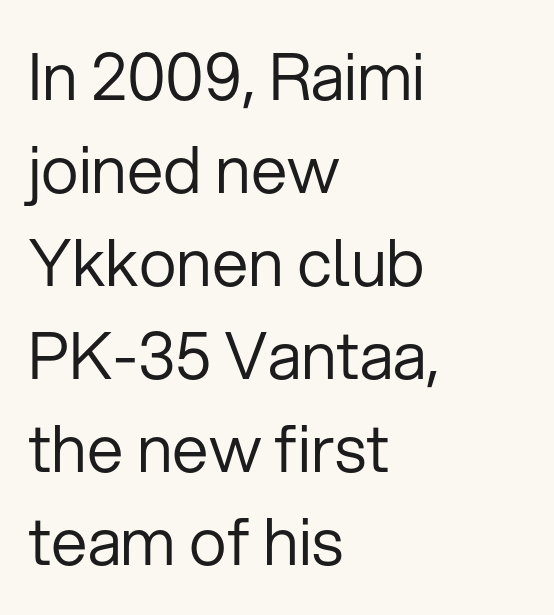
You could not count columns in this text — the font is proportionally spaced. Which margin do the lines hug? The left one — the right edge is uneven. The rows are spaced the way most documents space them. The type family on display is of the sans-serif kind.
